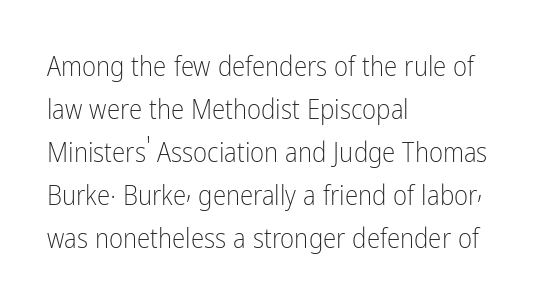
The image shows 27 px text type, upright; set left-aligned, normal line spacing (1.59x), normal letter spacing, not underlined.
